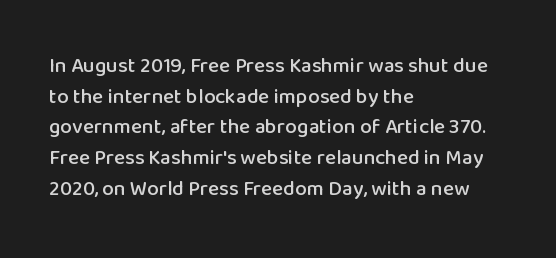
Style check: upright. Quick note: interline space is typical. This sample uses plain, unmodified letter spacing. In CSS terms this would be text-align: left.
